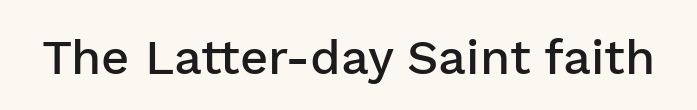
{"serif": "no", "italic": "no", "bold": "semi", "weight": "semibold", "width": "normal", "stroke_contrast": "low", "x_height": "medium", "monospaced": "no", "underline": "no", "letter_spacing": "normal", "letter_spacing_em": 0.0, "glyph_px": 49}
